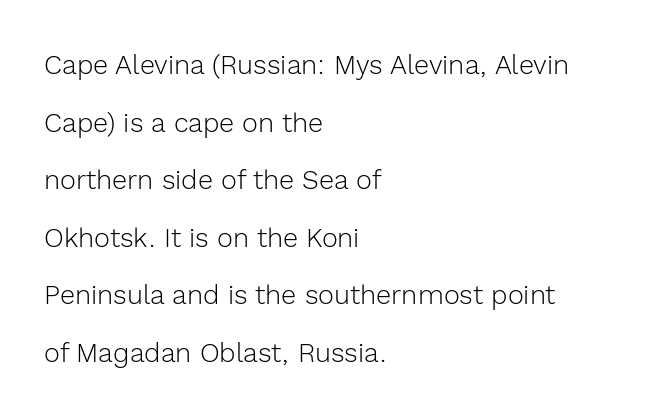
Q: Is the text bold? A: No.
Q: Is the text italic (slanted)? A: No, it is upright.
Q: Is the text underlined? A: No.
Q: How is the paragraph aligned? A: Left-aligned.
Q: Is the spacing between letters normal or unusually wide? A: Normal.
Q: Is the spacing between lines tight, normal or loose? A: Loose.
